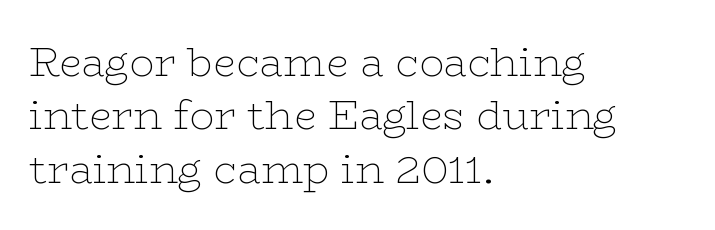
Q: Is the text bold? A: No.
Q: Is the text italic (slanted)? A: No, it is upright.
Q: Is the typeface a serif or a sans-serif typeface? A: Serif.
Q: Is the text underlined? A: No.
Q: How is the paragraph aligned? A: Left-aligned.
Q: Is the spacing between letters normal or unusually wide? A: Normal.
Q: Is the spacing between lines tight, normal or loose? A: Normal.
Q: Width (condensed, normal, or wide)? A: Wide.
Q: Stroke contrast? A: Low.
Q: x-height? A: Medium.
Q: Monospaced? A: No.
